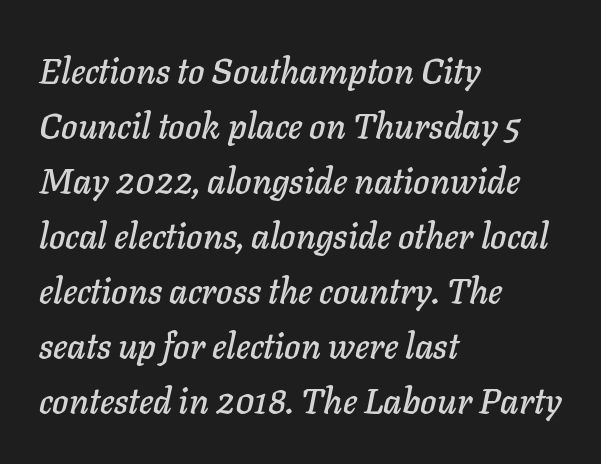
Q: Is the text italic (slanted)? A: Yes, it leans right by about 11 degrees.
Q: Is the text underlined? A: No.
Q: How is the paragraph aligned? A: Left-aligned.
Q: Is the spacing between letters normal or unusually wide? A: Normal.
Q: Is the spacing between lines tight, normal or loose? A: Normal.
Q: Width (condensed, normal, or wide)? A: Normal.
Q: Stroke contrast? A: Low.
Q: x-height? A: Medium.
Q: Monospaced? A: No.
